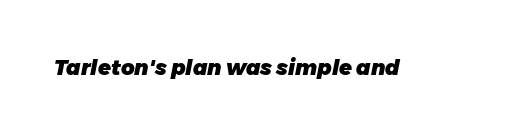
The image shows 21 px bold type, italic (leaning right); set normal letter spacing, not underlined.
